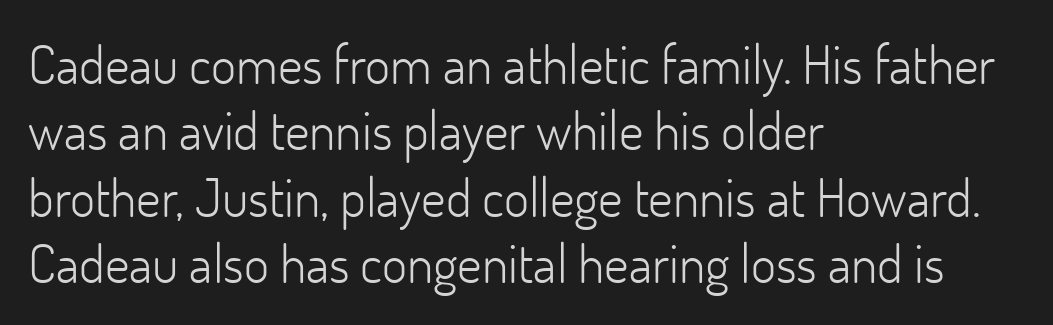
Q: Is the text bold? A: No.
Q: Is the text italic (slanted)? A: No, it is upright.
Q: Is the typeface a serif or a sans-serif typeface? A: Sans-serif.
Q: Is the text underlined? A: No.
Q: How is the paragraph aligned? A: Left-aligned.
Q: Is the spacing between letters normal or unusually wide? A: Normal.
Q: Width (condensed, normal, or wide)? A: Normal.
Q: Stroke contrast? A: Low.
Q: x-height? A: Small.
Q: Monospaced? A: No.
